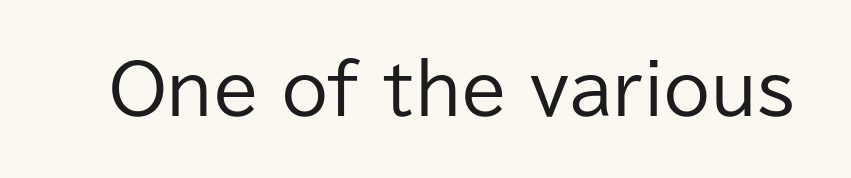
In terms of letterform style, serifs are entirely absent. You could call the tracking neutral — neither tight nor loose. The face looks like a standard text weight, possibly lighter. This sample uses an upright cut, with every glyph sitting square on the baseline. The string is rendered with underlining switched off. Note the varied advance widths — an 'i' is clearly narrower than an 'm'.
